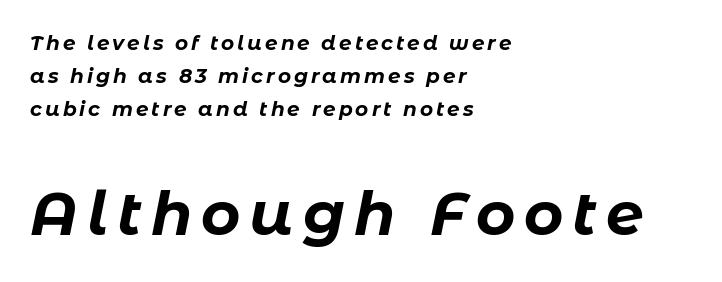
The image shows 60 px bold type, italic (leaning right); set left-aligned, normal line spacing (1.64x), not underlined; the second (bottom) block is 3.0x larger; low stroke contrast and a medium x-height.
